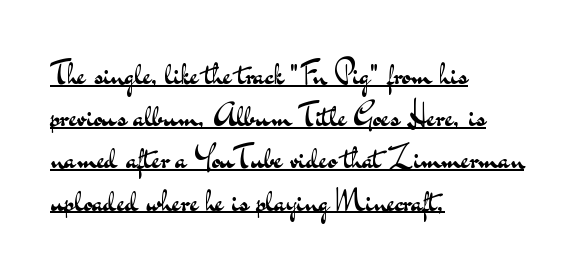
The image shows 32 px regular-weight, wide sans-serif type; set left-aligned, normal line spacing (1.32x), normal letter spacing, underlined; medium stroke contrast and a small x-height.
